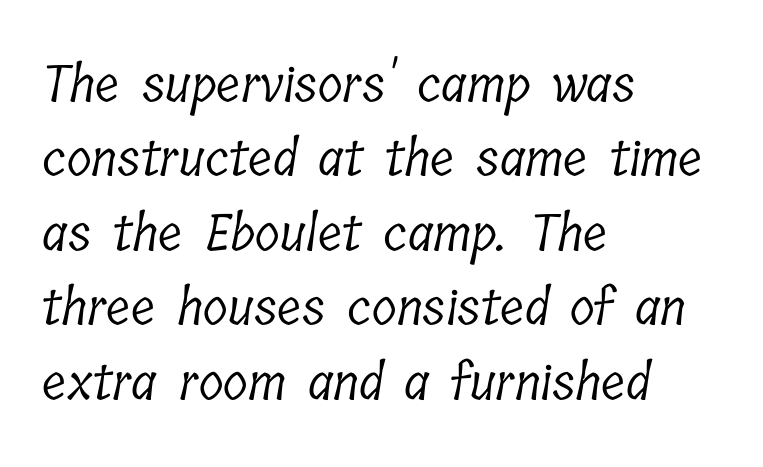
The passage shown is typed in a proportional face where columns would drift. Has an underline been added? It has not. The ragged edge is on the right, which tells us the setting is flush left. Regarding leading, the lines here are spaced in the standard way.
